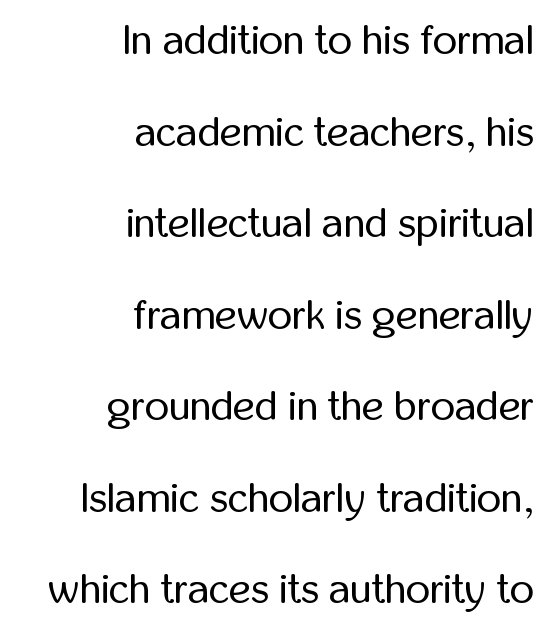
Each letter's strokes conclude bluntly, with no projecting serifs. This is roman type, the default non-slanted kind. Honestly, the rows look like they've been pulled way apart. These lines are set flush right with a ragged left edge.
